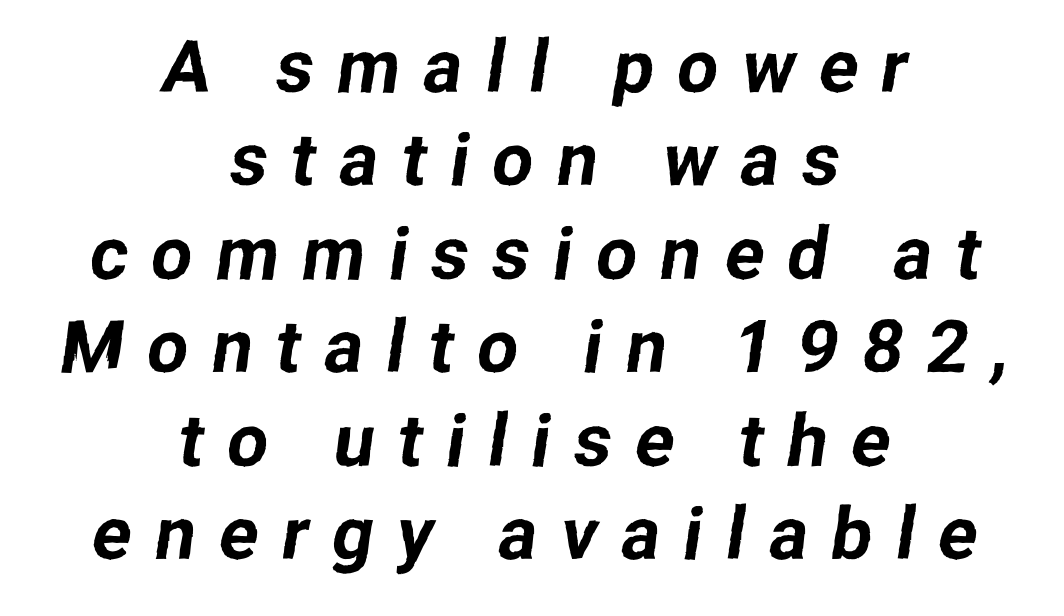
The image shows 73 px sans-serif type; set centered, normal line spacing (1.28x), unusually wide letter spacing (+0.32 em), not underlined; low stroke contrast and a medium x-height.
